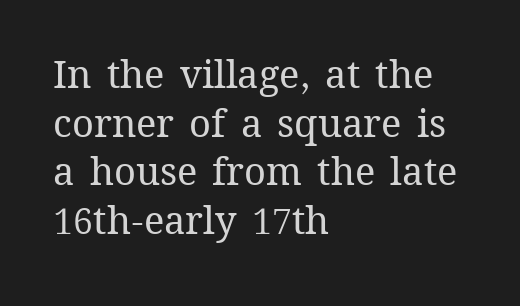
Q: Is the text bold? A: No.
Q: Is the text italic (slanted)? A: No, it is upright.
Q: Is the text underlined? A: No.
Q: How is the paragraph aligned? A: Left-aligned.
Q: Is the spacing between letters normal or unusually wide? A: Normal.
Q: Is the spacing between lines tight, normal or loose? A: Normal.
Q: Width (condensed, normal, or wide)? A: Normal.
Q: Stroke contrast? A: Medium.
Q: x-height? A: Medium.
Q: Monospaced? A: No.
